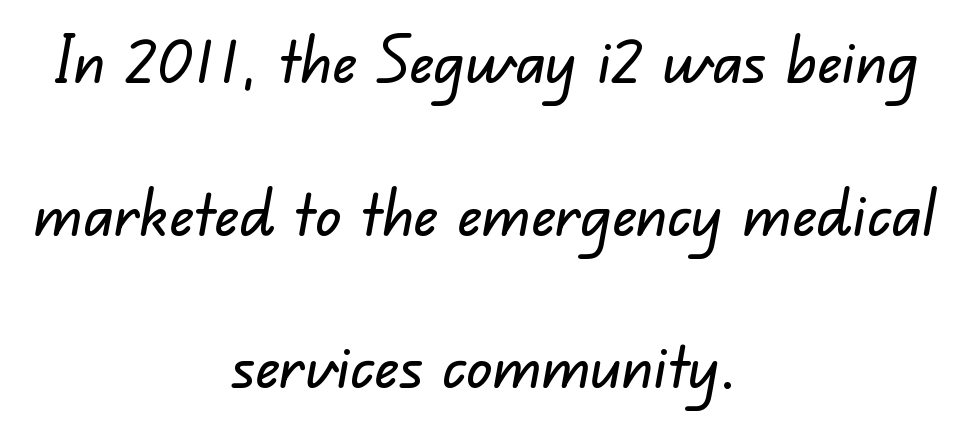
The image shows 65 px sans-serif type; set centered, loose line spacing (2.35x), normal letter spacing, not underlined; low stroke contrast and a small x-height.
